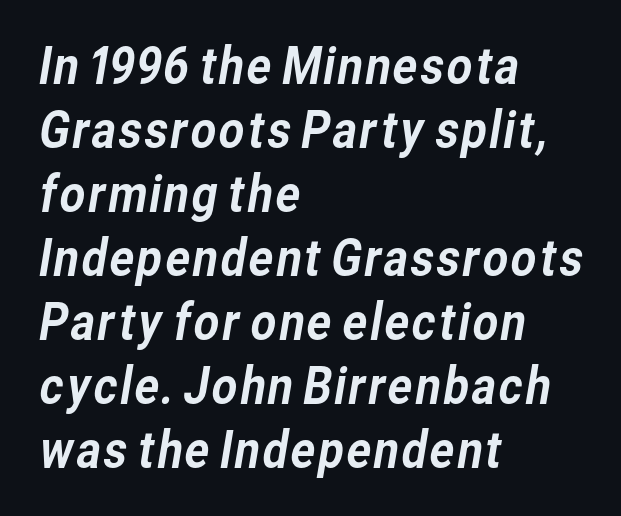
{"serif": "no", "width": "normal", "stroke_contrast": "low", "x_height": "medium", "monospaced": "no", "underline": "no", "align": "left", "line_spacing": "normal", "line_spacing_ratio": 1.28, "letter_spacing": "normal", "letter_spacing_em": 0.0, "glyph_px": 50}
